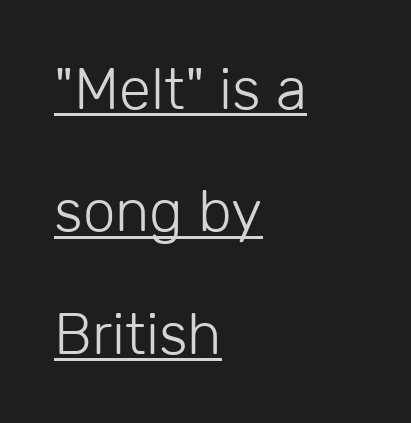
The designer dialed line spacing up above the default. Summary of weight: not heavy and not bold. These lines were composed using upright roman letters. The face used here is rendered with its standard letterfit.
